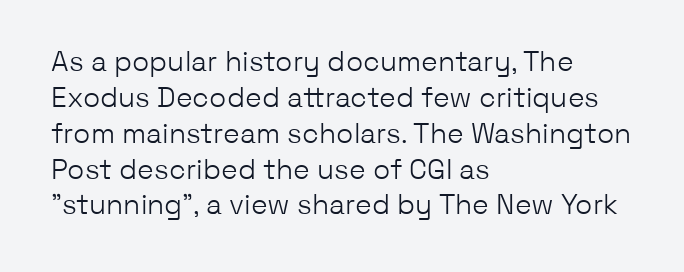
Q: Is the text bold? A: No.
Q: Is the text italic (slanted)? A: No, it is upright.
Q: Is the typeface a serif or a sans-serif typeface? A: Sans-serif.
Q: Is the text underlined? A: No.
Q: How is the paragraph aligned? A: Left-aligned.
Q: Is the spacing between letters normal or unusually wide? A: Normal.
Q: Is the spacing between lines tight, normal or loose? A: Normal.
Q: Width (condensed, normal, or wide)? A: Normal.
Q: Stroke contrast? A: Low.
Q: x-height? A: Medium.
Q: Monospaced? A: No.
